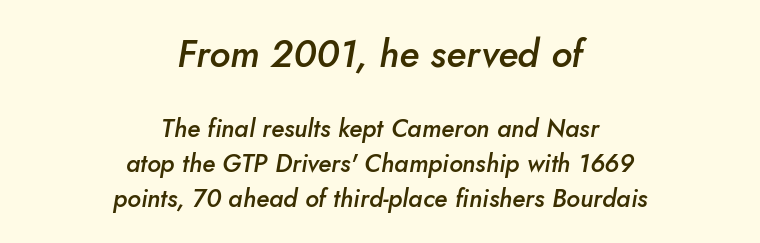
The image shows 38 px semibold type, italic (leaning right); set centered, normal line spacing (1.4x), normal letter spacing, not underlined; the first (top) block is 1.52x larger; low stroke contrast and a small x-height.
